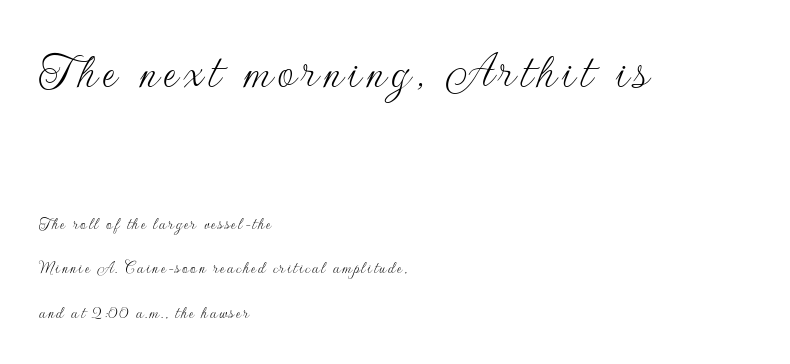
The image shows 53 px thin sans-serif type; set left-aligned, loose line spacing (2.48x), not underlined; the first (top) block is 2.94x larger; low stroke contrast and a small x-height.
